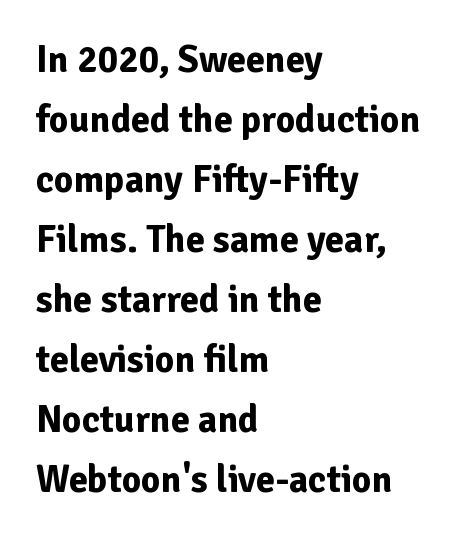
Q: Is the text bold? A: Yes.
Q: Is the text italic (slanted)? A: No, it is upright.
Q: Is the typeface a serif or a sans-serif typeface? A: Sans-serif.
Q: Is the text underlined? A: No.
Q: How is the paragraph aligned? A: Left-aligned.
Q: Is the spacing between letters normal or unusually wide? A: Normal.
Q: Is the spacing between lines tight, normal or loose? A: Normal.
Q: Width (condensed, normal, or wide)? A: Normal.
Q: Stroke contrast? A: Low.
Q: x-height? A: Medium.
Q: Monospaced? A: No.
